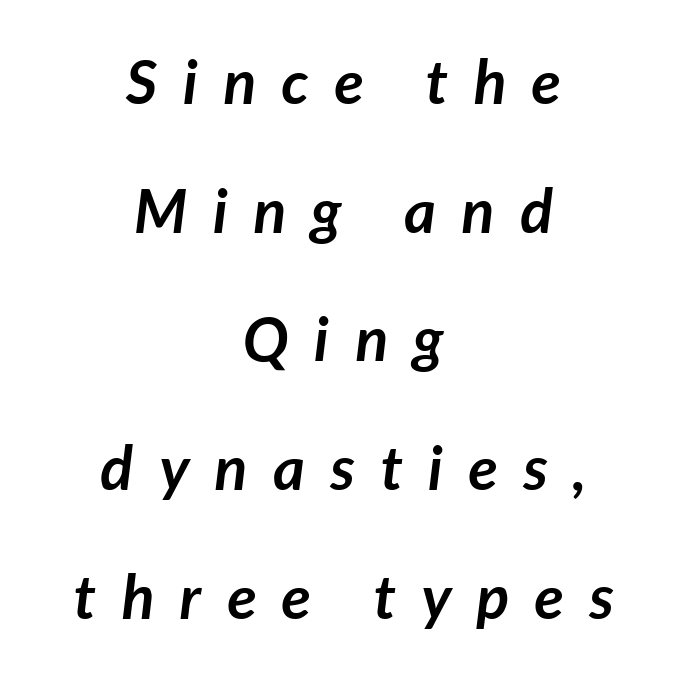
Q: Is the text bold? A: Yes.
Q: Is the text italic (slanted)? A: Yes, it leans right by about 7 degrees.
Q: Is the text underlined? A: No.
Q: How is the paragraph aligned? A: Centered.
Q: Is the spacing between letters normal or unusually wide? A: Unusually wide.
Q: Is the spacing between lines tight, normal or loose? A: Loose.
Q: Width (condensed, normal, or wide)? A: Normal.
Q: Stroke contrast? A: Low.
Q: x-height? A: Medium.
Q: Monospaced? A: No.
